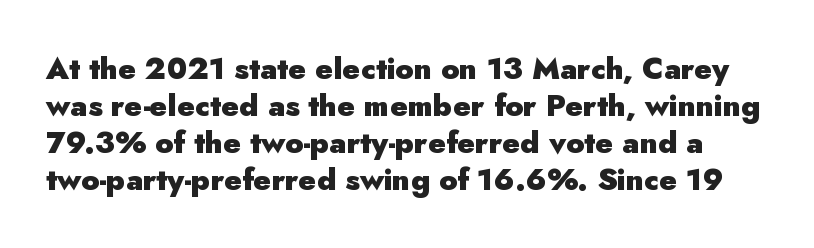
Summary of weight: heavy, a full bold. What stands out about the letter spacing? Nothing — it is the standard amount. Font category for this specimen: sans-serif. Varying glyph widths throughout — classic text-font behaviour.
